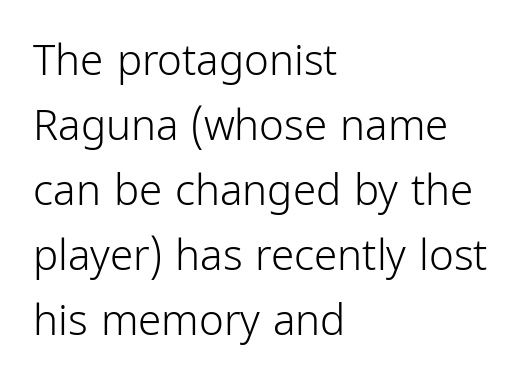
{"serif": "no", "italic": "no", "bold": "no", "weight": "light", "width": "condensed", "stroke_contrast": "low", "x_height": "medium", "monospaced": "no", "underline": "no", "align": "left", "line_spacing": "normal", "line_spacing_ratio": 1.55, "letter_spacing": "normal", "letter_spacing_em": 0.0, "glyph_px": 42}
